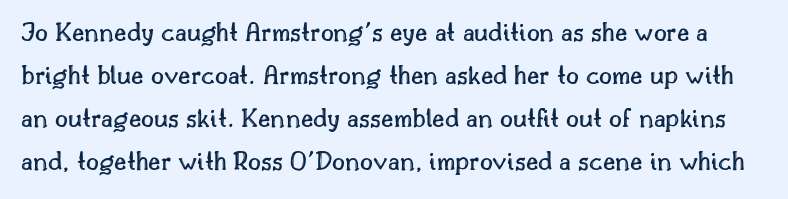
Q: Is the text italic (slanted)? A: No, it is upright.
Q: Is the text underlined? A: No.
Q: Is the spacing between letters normal or unusually wide? A: Normal.
Q: Is the spacing between lines tight, normal or loose? A: Normal.
Q: Width (condensed, normal, or wide)? A: Normal.
Q: x-height? A: Small.
Q: Monospaced? A: No.
